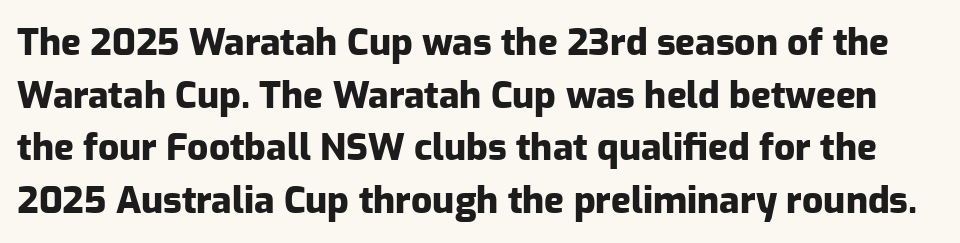
Q: Is the text bold? A: Yes.
Q: Is the text italic (slanted)? A: No, it is upright.
Q: Is the typeface a serif or a sans-serif typeface? A: Sans-serif.
Q: Is the text underlined? A: No.
Q: Is the spacing between letters normal or unusually wide? A: Normal.
Q: Is the spacing between lines tight, normal or loose? A: Normal.
Q: Width (condensed, normal, or wide)? A: Normal.
Q: Stroke contrast? A: Low.
Q: x-height? A: Medium.
Q: Monospaced? A: No.
